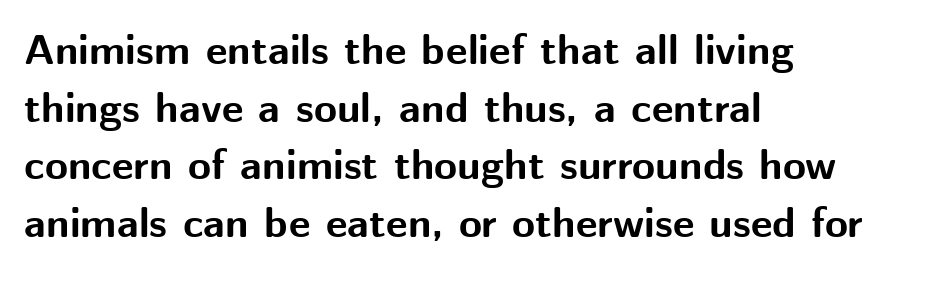
{"serif": "no", "italic": "no", "bold": "yes", "weight": "bold", "width": "normal", "stroke_contrast": "medium", "x_height": "medium", "monospaced": "no", "underline": "no", "align": "left", "line_spacing": "normal", "line_spacing_ratio": 1.37, "letter_spacing": "normal", "letter_spacing_em": 0.0, "glyph_px": 42}
